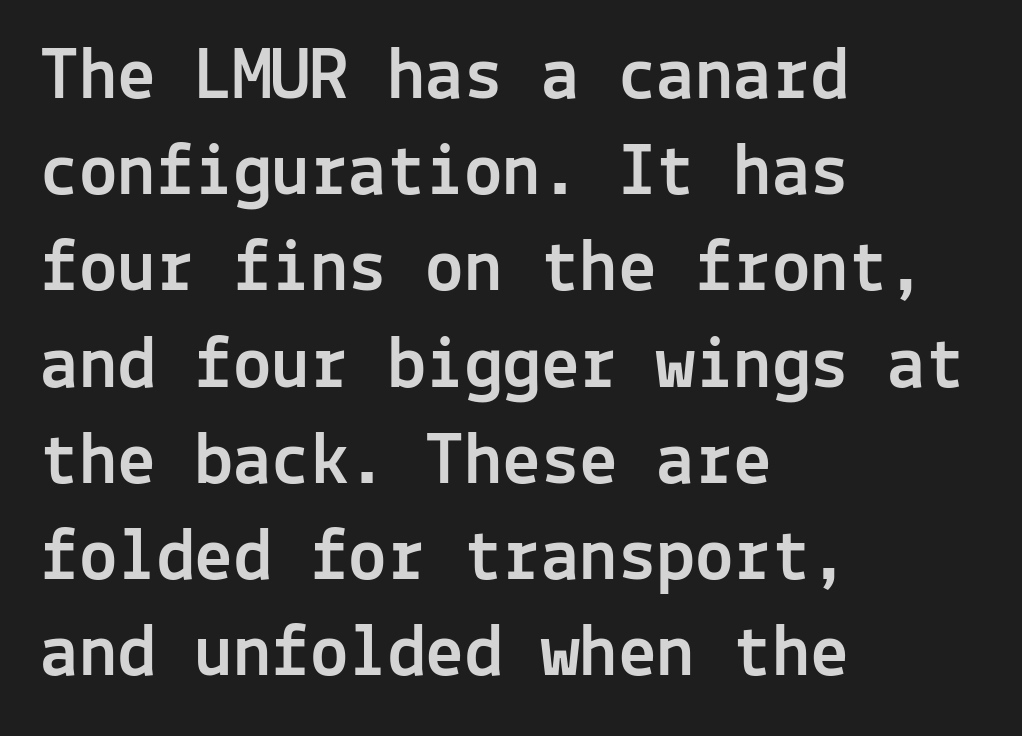
The image shows 77 px sans-serif type, upright, monospaced; set left-aligned, normal line spacing (1.25x), normal letter spacing, not underlined; a medium x-height.
